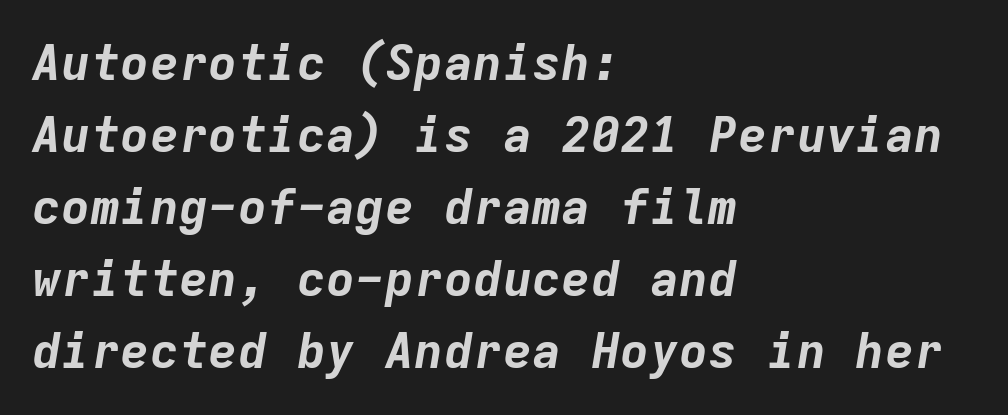
{"italic": "yes", "lean": "right", "slant_degrees": 9, "bold": "yes", "weight": "bold", "width": "normal", "stroke_contrast": "low", "x_height": "medium", "monospaced": "yes", "underline": "no", "align": "left", "line_spacing": "normal", "line_spacing_ratio": 1.47, "letter_spacing": "normal", "letter_spacing_em": 0.0, "glyph_px": 49}
